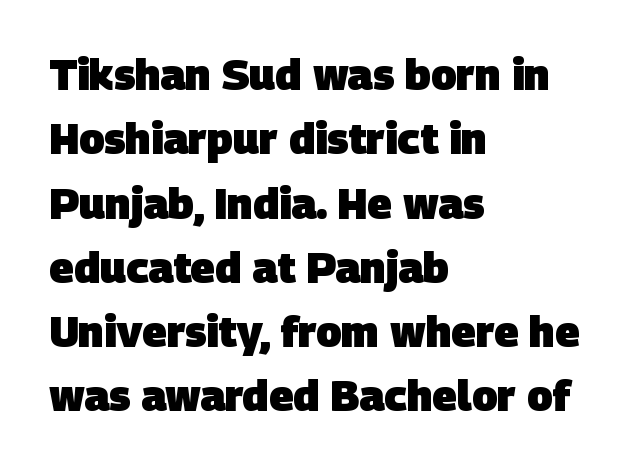
Q: Is the text bold? A: Yes.
Q: Is the typeface a serif or a sans-serif typeface? A: Sans-serif.
Q: Is the text underlined? A: No.
Q: How is the paragraph aligned? A: Left-aligned.
Q: Is the spacing between letters normal or unusually wide? A: Normal.
Q: Is the spacing between lines tight, normal or loose? A: Normal.
Q: Width (condensed, normal, or wide)? A: Normal.
Q: Stroke contrast? A: Low.
Q: x-height? A: Large.
Q: Monospaced? A: No.
